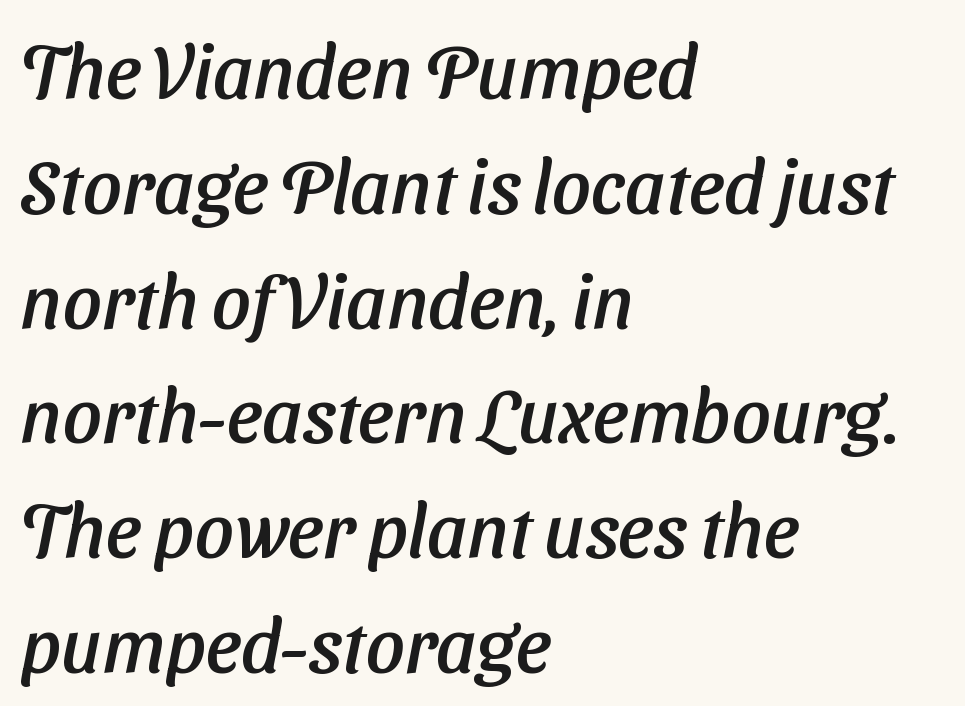
Q: Is the typeface a serif or a sans-serif typeface? A: Sans-serif.
Q: Is the text underlined? A: No.
Q: How is the paragraph aligned? A: Left-aligned.
Q: Is the spacing between letters normal or unusually wide? A: Normal.
Q: Is the spacing between lines tight, normal or loose? A: Normal.
Q: Width (condensed, normal, or wide)? A: Normal.
Q: Stroke contrast? A: Low.
Q: x-height? A: Medium.
Q: Monospaced? A: No.
